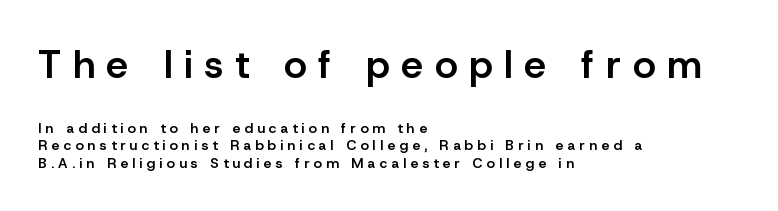
Q: Is the text bold? A: Semi-bold.
Q: Is the text italic (slanted)? A: No, it is upright.
Q: Is the typeface a serif or a sans-serif typeface? A: Sans-serif.
Q: Is the text underlined? A: No.
Q: How is the paragraph aligned? A: Left-aligned.
Q: Is the spacing between letters normal or unusually wide? A: Unusually wide.
Q: Is the spacing between lines tight, normal or loose? A: Normal.
Q: Which block of text is set in a larger size, the first (top) or the second (bottom)? A: The first (top) one.
Q: Width (condensed, normal, or wide)? A: Normal.
Q: Stroke contrast? A: Low.
Q: x-height? A: Medium.
Q: Monospaced? A: No.
